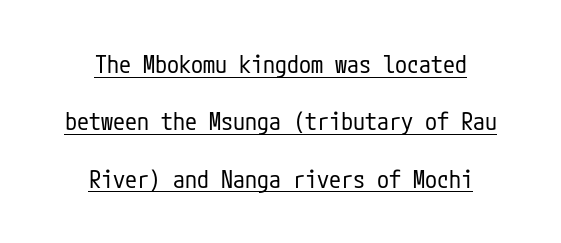
The image shows 24 px text type, upright; set centered, loose line spacing (2.39x), normal letter spacing, underlined.
